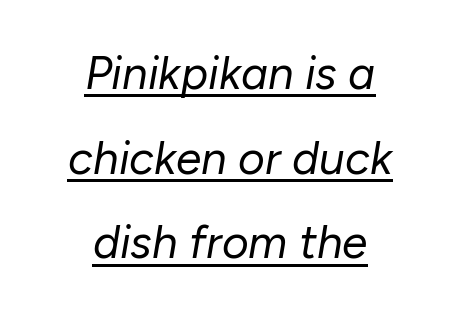
Q: Is the text bold? A: No.
Q: Is the text italic (slanted)? A: Yes, it leans right by about 10 degrees.
Q: Is the text underlined? A: Yes.
Q: How is the paragraph aligned? A: Centered.
Q: Is the spacing between letters normal or unusually wide? A: Normal.
Q: Width (condensed, normal, or wide)? A: Normal.
Q: Stroke contrast? A: Low.
Q: x-height? A: Medium.
Q: Monospaced? A: No.
